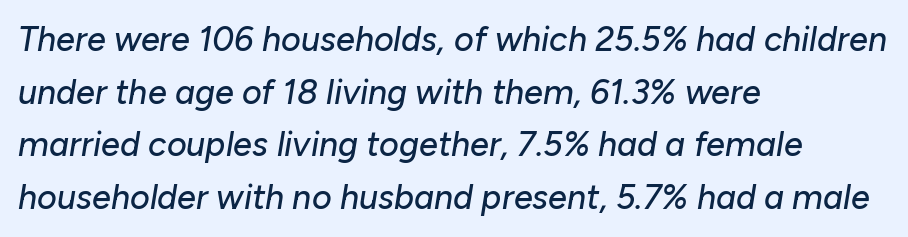
The image shows 34 px text type, italic (leaning right); set left-aligned, normal line spacing (1.55x), normal letter spacing, not underlined; low stroke contrast and a medium x-height.
